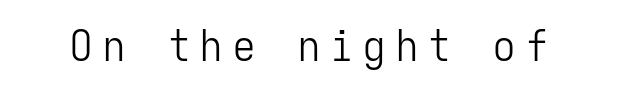
This sample uses expanded letter spacing, leaving extra air between glyphs. The face used here is monospaced, like something from a code editor. The baseline area is clear. These lines were composed using upright roman letters. Look at the bottom of the vertical strokes: they stop flat, with no serifs.
